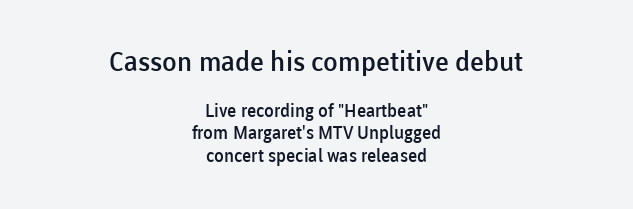
Ordinary non-slanted type is in use. Honestly, the row spacing looks completely unremarkable. A student would notice the top passage is typeset larger than what follows. This sample uses plain, unmodified letter spacing.
